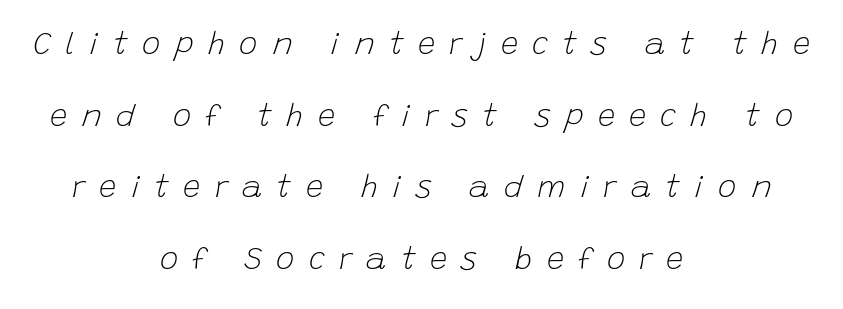
Q: Is the text bold? A: No.
Q: Is the text italic (slanted)? A: Yes, it leans right by about 15 degrees.
Q: Is the text underlined? A: No.
Q: How is the paragraph aligned? A: Centered.
Q: Is the spacing between letters normal or unusually wide? A: Unusually wide.
Q: Is the spacing between lines tight, normal or loose? A: Loose.
Q: Width (condensed, normal, or wide)? A: Normal.
Q: Stroke contrast? A: Low.
Q: x-height? A: Large.
Q: Monospaced? A: No.
